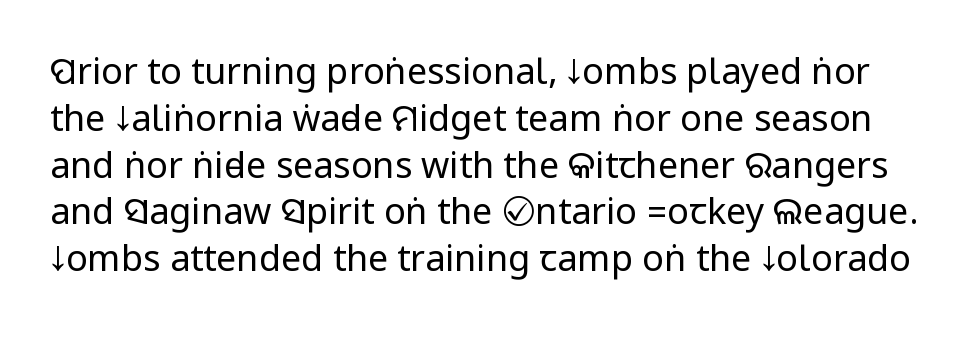
The image shows 36 px regular-weight, condensed sans-serif type, upright; set normal line spacing (1.3x), normal letter spacing, not underlined; low stroke contrast.
